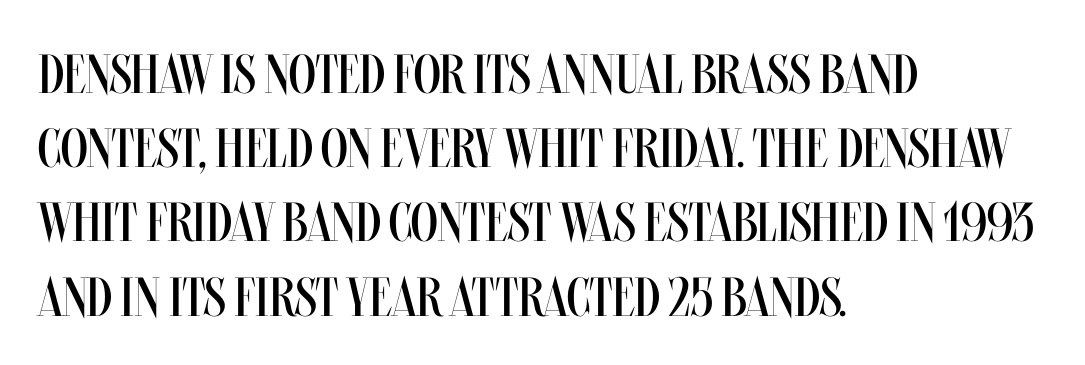
The rendering keeps characters at their native spacing. Proportional: the letters do not fall into vertical columns. These lines are set flush left with a ragged right edge. The passage shown is not underscored anywhere. Honestly, the row spacing looks completely unremarkable. Every stem runs plumb, perpendicular to the baseline.
